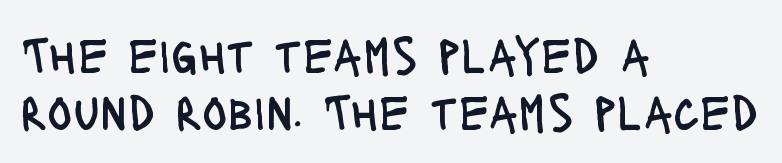
The rendering uses natural spacing where letterforms have individual widths. Anything drawn beneath the words? Only blank space. You could call the tracking neutral — neither tight nor loose. Horizontal alignment here is leftward, the default for most running prose. Is this a sans? Yes — the strokes have no serifs. If you measured baseline to baseline, you'd find a short distance.
